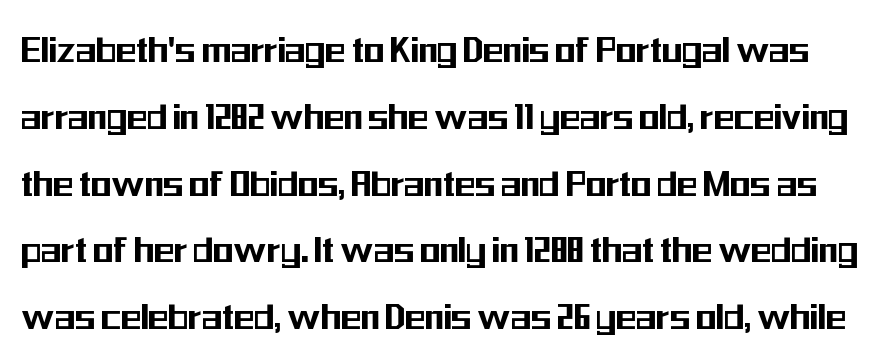
The image shows 42 px condensed sans-serif type, upright; set normal line spacing (1.59x), normal letter spacing, not underlined; medium stroke contrast and a medium x-height.
